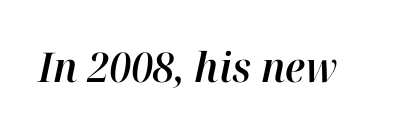
{"italic": "yes", "lean": "right", "slant_degrees": 12, "width": "normal", "stroke_contrast": "high", "x_height": "medium", "monospaced": "no", "underline": "no", "letter_spacing": "normal", "letter_spacing_em": 0.0, "glyph_px": 41}
